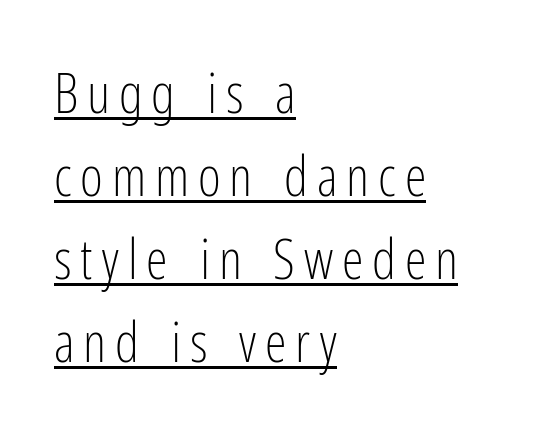
Q: Is the text bold? A: No.
Q: Is the text italic (slanted)? A: No, it is upright.
Q: Is the typeface a serif or a sans-serif typeface? A: Sans-serif.
Q: Is the text underlined? A: Yes.
Q: How is the paragraph aligned? A: Left-aligned.
Q: Is the spacing between lines tight, normal or loose? A: Normal.
Q: Width (condensed, normal, or wide)? A: Condensed.
Q: Stroke contrast? A: Low.
Q: x-height? A: Medium.
Q: Monospaced? A: No.
